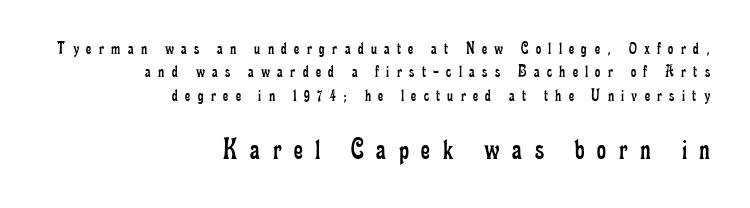
{"serif": "yes", "italic": "no", "bold": "no", "weight": "regular", "width": "condensed", "stroke_contrast": "low", "x_height": "small", "monospaced": "no", "underline": "no", "align": "right", "line_spacing": "normal", "line_spacing_ratio": 1.3, "letter_spacing": "wide", "letter_spacing_em": 0.41, "larger_block": "second", "size_ratio": 1.72, "glyph_px": 31}
